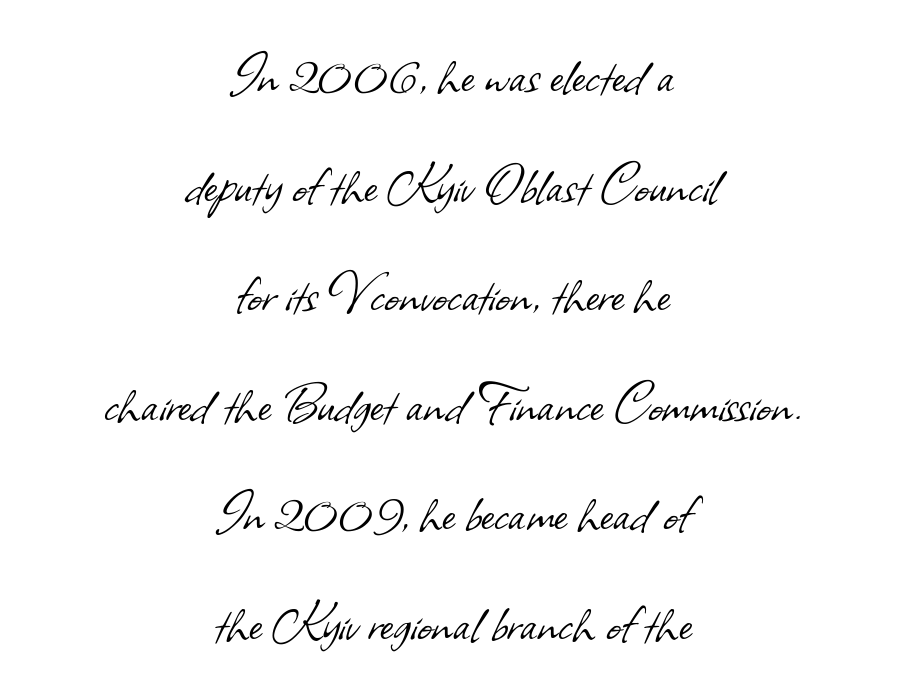
Is the stroke heavy? The answer is a plain regular-or-lighter. Clear beneath every line of the passage. A sans-serif font was chosen for this passage. Students, note that the glyphs here touch the page at normal intervals. Neither beginnings nor endings align; midpoints do.
